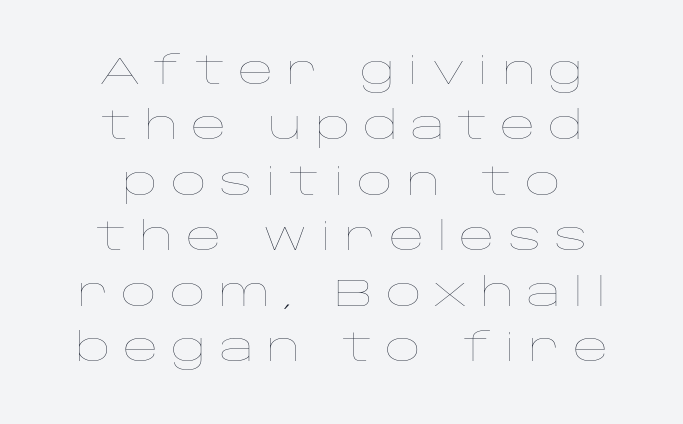
The image shows 39 px thin, wide type, upright; set centered, normal line spacing (1.42x), unusually wide letter spacing (+0.32 em), not underlined; low stroke contrast and a large x-height.
